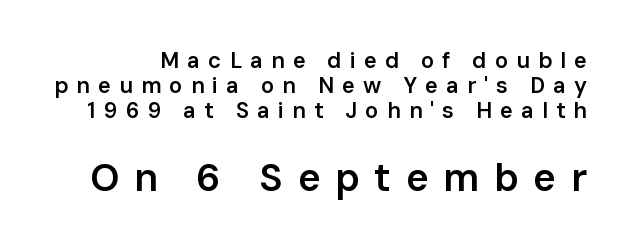
The specimen omits any rule beneath the text block's lines. Rows of type sit shoulder to shoulder in the vertical direction. Students, this is semibold: more ink than regular, less than bold. You could not count columns in this text — the font is proportionally spaced. The more generous point size was reserved for the lower chunk. Stroke terminals: plain, sans-serif.
